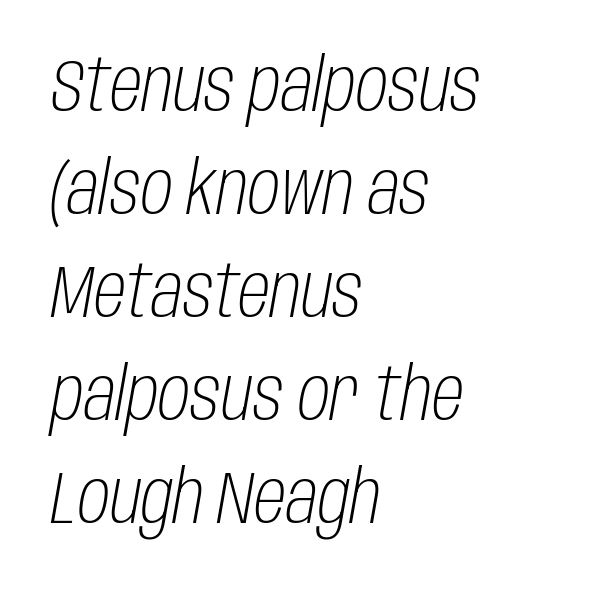
Q: Is the text bold? A: No.
Q: Is the text italic (slanted)? A: Yes, it leans right by about 10 degrees.
Q: Is the text underlined? A: No.
Q: How is the paragraph aligned? A: Left-aligned.
Q: Is the spacing between letters normal or unusually wide? A: Normal.
Q: Is the spacing between lines tight, normal or loose? A: Normal.
Q: Width (condensed, normal, or wide)? A: Condensed.
Q: Stroke contrast? A: Low.
Q: x-height? A: Large.
Q: Monospaced? A: No.
